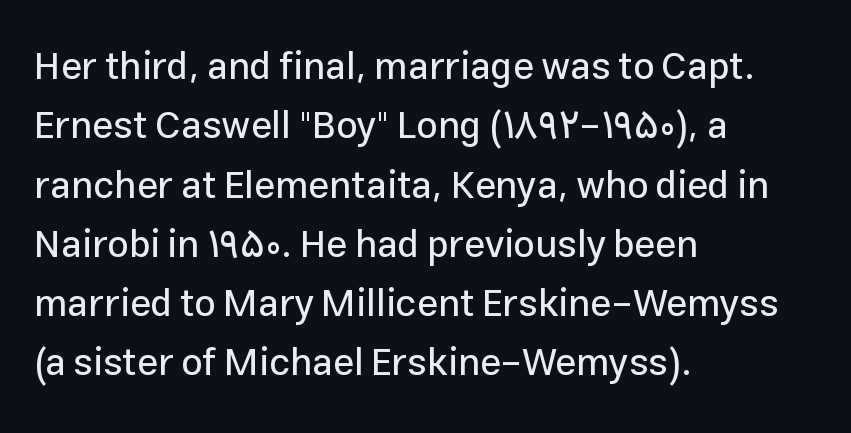
{"serif": "no", "italic": "no", "width": "normal", "stroke_contrast": "low", "x_height": "medium", "monospaced": "no", "underline": "no", "align": "left", "line_spacing": "normal", "line_spacing_ratio": 1.56, "letter_spacing": "normal", "letter_spacing_em": 0.0, "glyph_px": 38}
